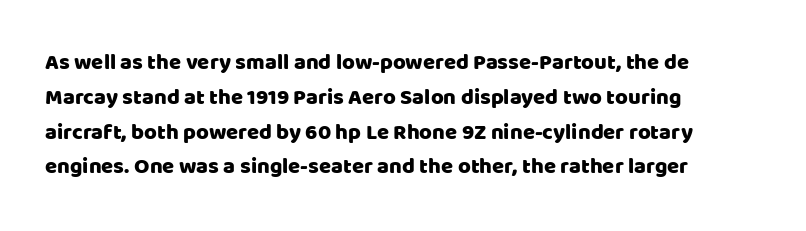
{"italic": "no", "underline": "no", "align": "left", "line_spacing": "normal", "line_spacing_ratio": 1.58, "letter_spacing": "normal", "letter_spacing_em": 0.0, "glyph_px": 22}
